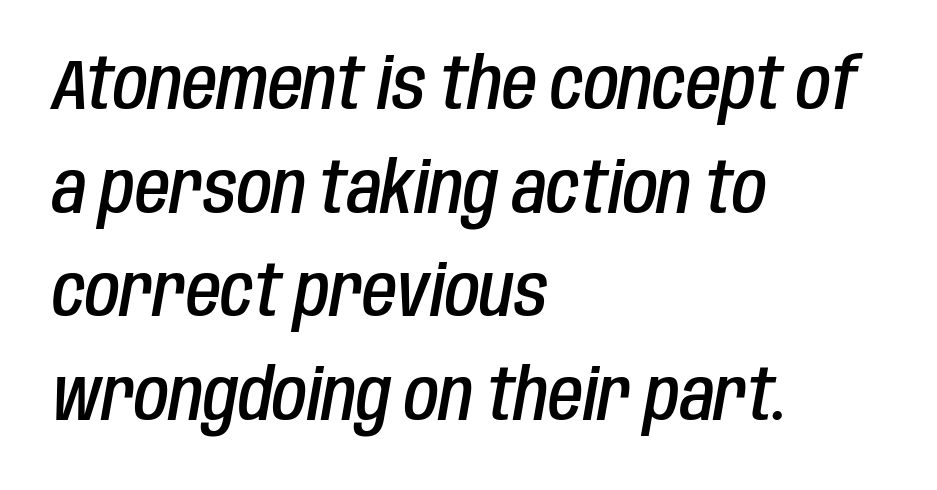
Spacing verdict: proportional, widths tailored to each character. These lines keep a tight, regular rhythm from letter to letter. The rendering applies a slant to the glyphs. This block has exactly the height ordinary leading produces. Its strokes are somewhat broadened, the hallmark of semibold type.
